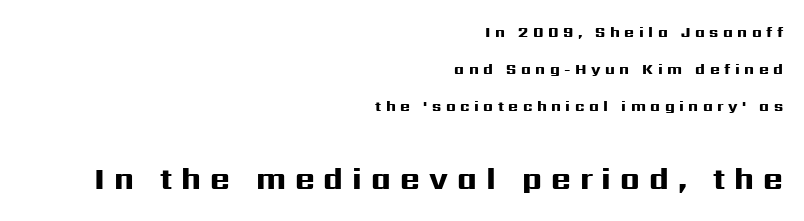
Leading: increased. Does the type have serifs? No, each stem ends abruptly. Chunky letters — that's bold for sure. Decoration check: the copy has no underline.
